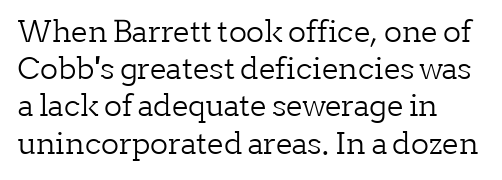
{"serif": "yes", "italic": "no", "bold": "no", "weight": "light", "width": "normal", "stroke_contrast": "low", "x_height": "medium", "monospaced": "no", "underline": "no", "line_spacing_ratio": 1.24, "letter_spacing": "normal", "letter_spacing_em": 0.0, "glyph_px": 30}
